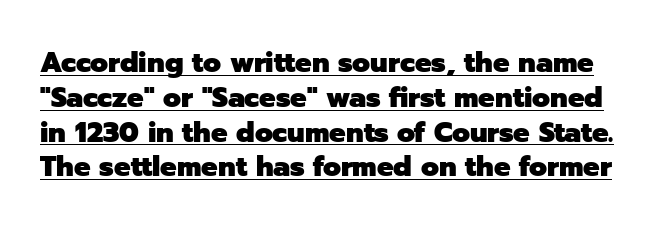
Q: Is the text bold? A: Yes.
Q: Is the text italic (slanted)? A: No, it is upright.
Q: Is the typeface a serif or a sans-serif typeface? A: Sans-serif.
Q: Is the text underlined? A: Yes.
Q: Is the spacing between letters normal or unusually wide? A: Normal.
Q: Width (condensed, normal, or wide)? A: Normal.
Q: Stroke contrast? A: Low.
Q: x-height? A: Medium.
Q: Monospaced? A: No.
